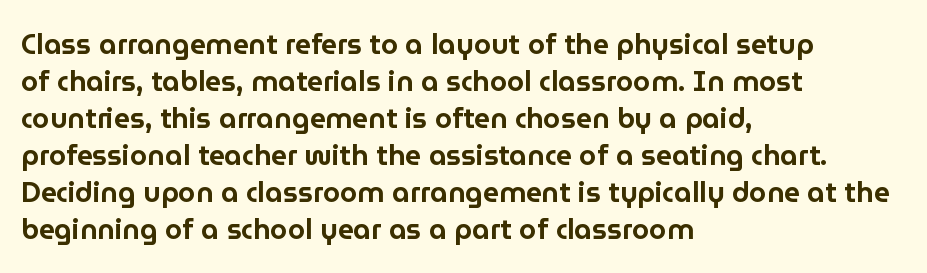
Q: Is the text italic (slanted)? A: No, it is upright.
Q: Is the typeface a serif or a sans-serif typeface? A: Sans-serif.
Q: Is the text underlined? A: No.
Q: How is the paragraph aligned? A: Left-aligned.
Q: Is the spacing between letters normal or unusually wide? A: Normal.
Q: Is the spacing between lines tight, normal or loose? A: Normal.
Q: Width (condensed, normal, or wide)? A: Normal.
Q: Stroke contrast? A: Low.
Q: x-height? A: Medium.
Q: Monospaced? A: No.
